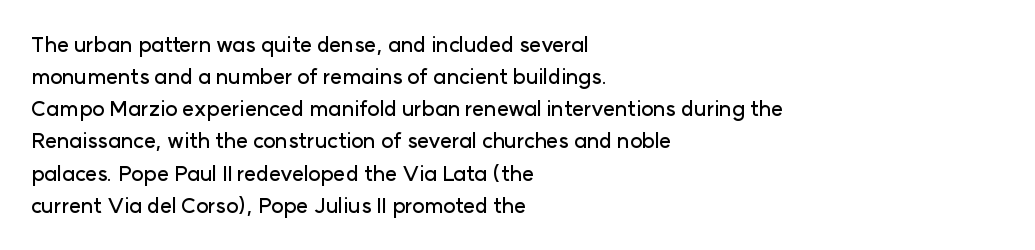
The image shows 21 px text type, upright; set left-aligned, normal line spacing (1.53x), normal letter spacing, not underlined.
